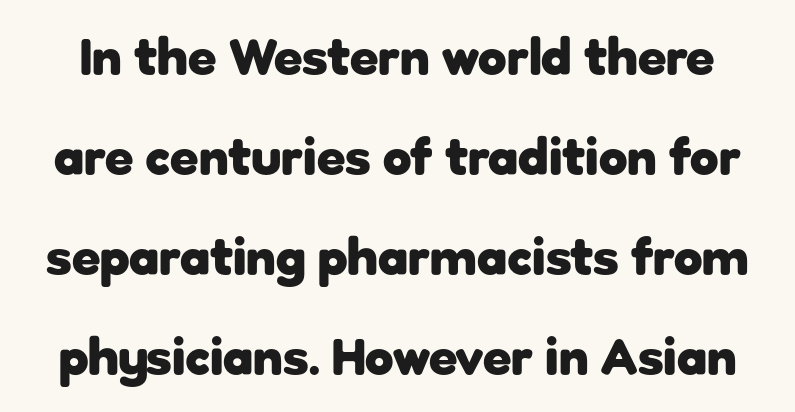
{"serif": "no", "italic": "no", "bold": "yes", "weight": "heavy", "width": "normal", "stroke_contrast": "low", "x_height": "medium", "monospaced": "no", "underline": "no", "line_spacing": "loose", "line_spacing_ratio": 1.92, "letter_spacing": "normal", "letter_spacing_em": 0.0, "glyph_px": 52}
